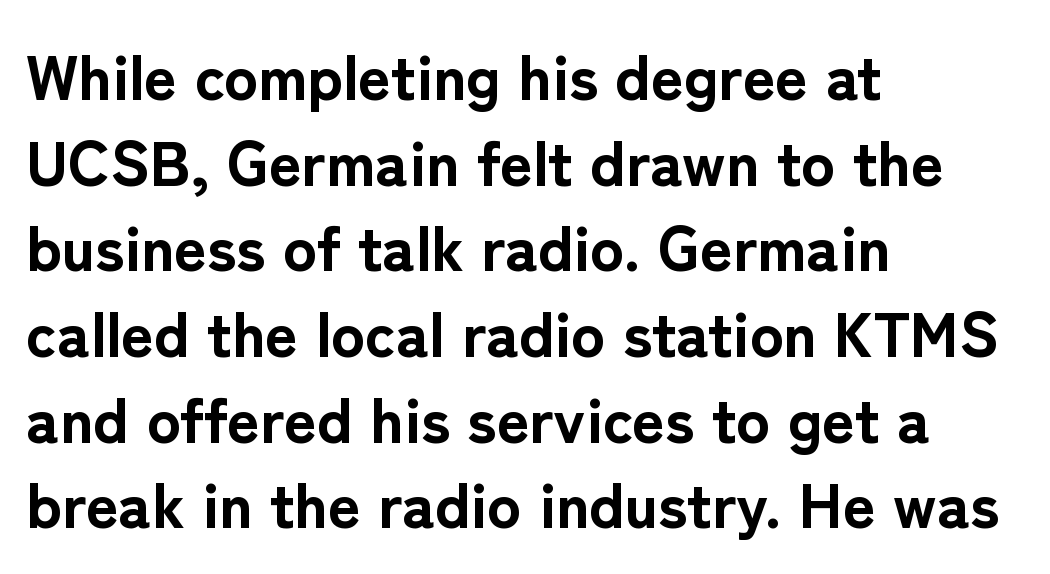
The letters advance in unequal steps, a hallmark of proportional type. The horizontal fit of the characters is conventional and even. Caption: multi-line text, flush left, ragged right. Ordinary non-slanted type is in use. In terms of leading, this rendering sits right in the middle. Nope, no serifs anywhere on these letters.
